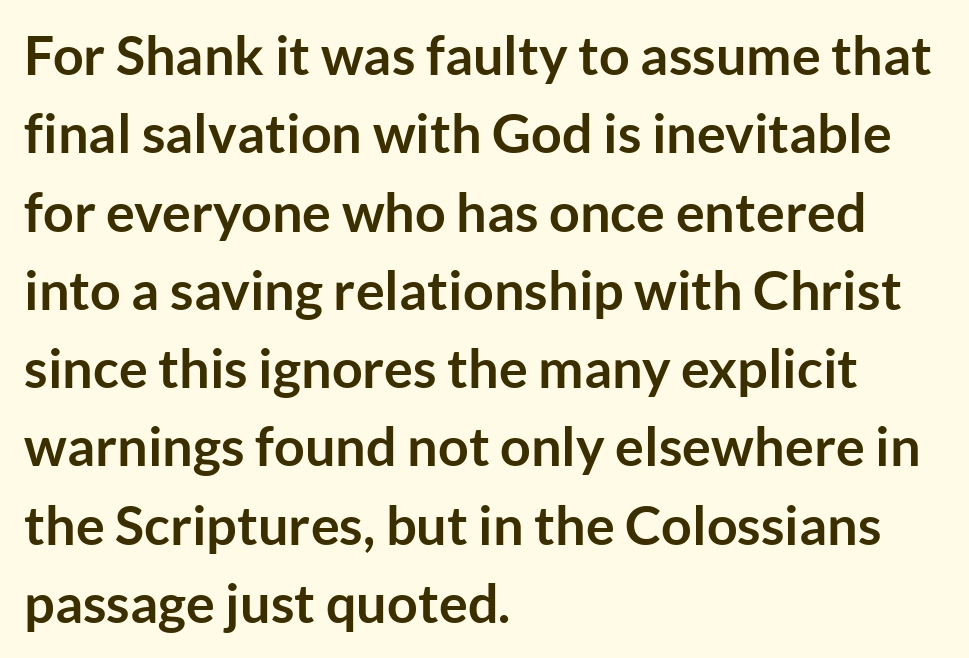
As a designer I'd log this as weight 700, bold. Do the characters align in a grid? No, the font is proportional. Check the space under the baseline: it is left empty. How are the letters spaced? Ordinarily, with no added tracking. Does the lettering tilt? It doesn't — this is upright. Type style note: lacks serifs.
